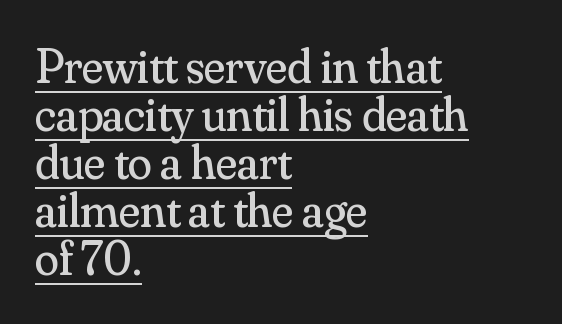
Q: Is the text bold? A: No.
Q: Is the text italic (slanted)? A: No, it is upright.
Q: Is the typeface a serif or a sans-serif typeface? A: Serif.
Q: Is the text underlined? A: Yes.
Q: How is the paragraph aligned? A: Left-aligned.
Q: Is the spacing between letters normal or unusually wide? A: Normal.
Q: Is the spacing between lines tight, normal or loose? A: Tight.
Q: Width (condensed, normal, or wide)? A: Normal.
Q: Stroke contrast? A: Medium.
Q: x-height? A: Small.
Q: Monospaced? A: No.
